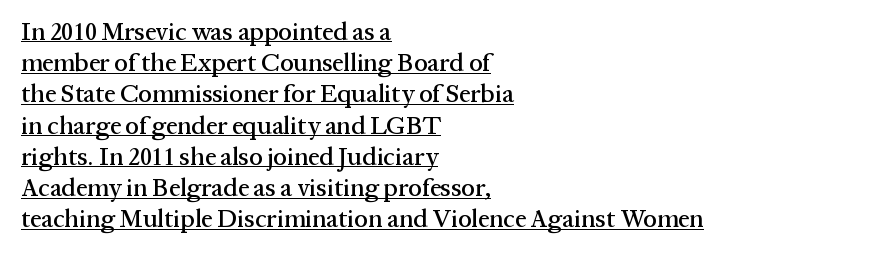
Each word holds together tightly as a unit, with standard inter-letter gaps. Posture: straight, roman, zero tilt. All the whitespace from short lines collects on the right. The glyphs are accompanied by a horizontal stroke just below them. Regular leading.
